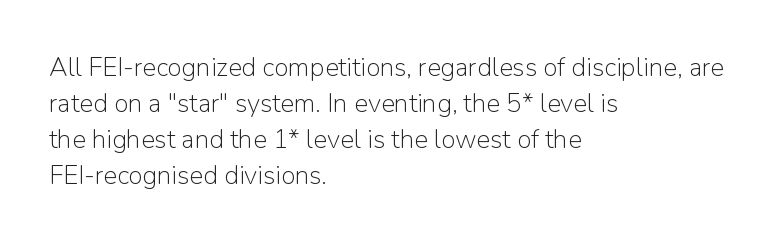
Teacher's note: observe the even left margin — that is flush-left alignment. Students, note that the glyphs here touch the page at normal intervals. Do the letters lean? They stand straight. Descenders hang freely into open space. Stem width sits at or under what a default text font uses.
